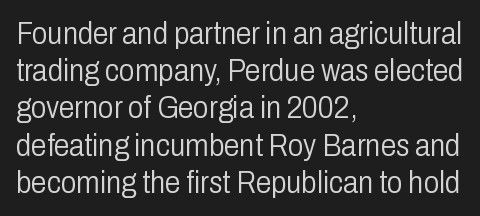
{"serif": "no", "italic": "no", "bold": "no", "weight": "light", "width": "condensed", "stroke_contrast": "low", "x_height": "medium", "monospaced": "no", "underline": "no", "align": "left", "line_spacing_ratio": 1.2, "letter_spacing": "normal", "letter_spacing_em": 0.0, "glyph_px": 31}
